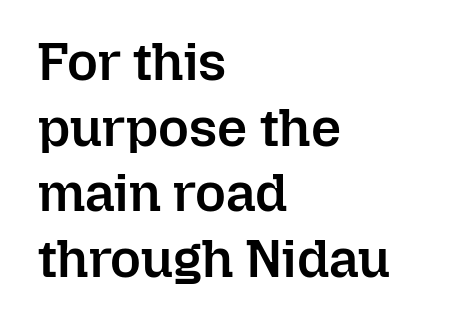
The image shows 53 px semibold type, upright; set left-aligned, line spacing 1.24x, normal letter spacing, not underlined; low stroke contrast and a medium x-height.
